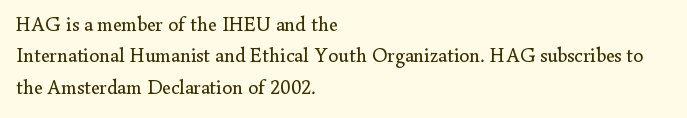
{"italic": "no", "bold": "no", "underline": "no", "align": "left", "line_spacing": "normal", "line_spacing_ratio": 1.57, "letter_spacing": "normal", "letter_spacing_em": 0.0, "glyph_px": 20}
